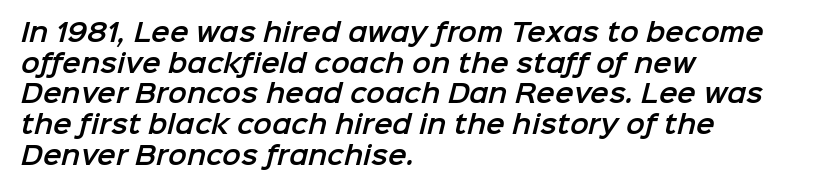
Q: Is the text underlined? A: No.
Q: How is the paragraph aligned? A: Left-aligned.
Q: Is the spacing between letters normal or unusually wide? A: Normal.
